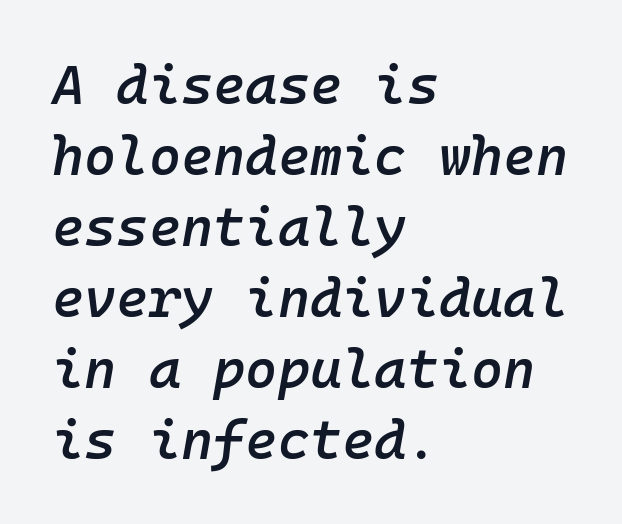
Q: Is the text bold? A: Semi-bold.
Q: Is the text italic (slanted)? A: Yes, it leans right by about 10 degrees.
Q: Is the text underlined? A: No.
Q: How is the paragraph aligned? A: Left-aligned.
Q: Is the spacing between letters normal or unusually wide? A: Normal.
Q: Is the spacing between lines tight, normal or loose? A: Normal.
Q: Width (condensed, normal, or wide)? A: Normal.
Q: Stroke contrast? A: Low.
Q: x-height? A: Medium.
Q: Monospaced? A: Yes.
